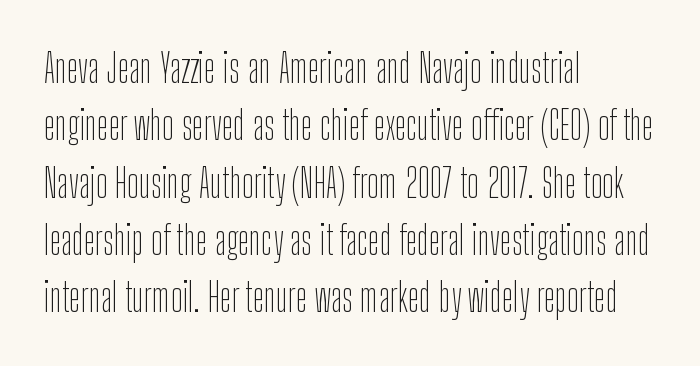
Does the leading feel generous? No, just average. Which margin do the lines hug? The left one — the right edge is uneven. No chunkiness to these letters — they're not bold. Stroke terminals: plain, sans-serif. Nothing unusual about the tracking: characters are spaced as the font intends. No word sits above an underline.
